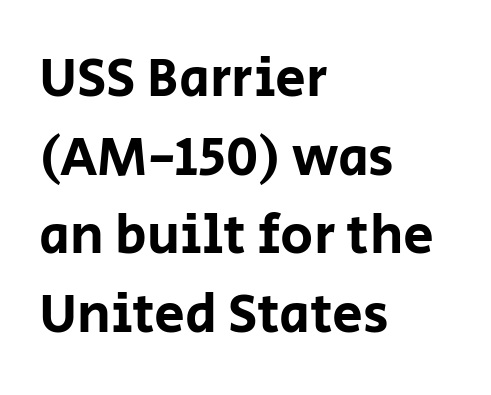
Q: Is the text italic (slanted)? A: No, it is upright.
Q: Is the typeface a serif or a sans-serif typeface? A: Sans-serif.
Q: Is the text underlined? A: No.
Q: How is the paragraph aligned? A: Left-aligned.
Q: Is the spacing between letters normal or unusually wide? A: Normal.
Q: Is the spacing between lines tight, normal or loose? A: Normal.
Q: Width (condensed, normal, or wide)? A: Normal.
Q: Stroke contrast? A: Low.
Q: x-height? A: Large.
Q: Monospaced? A: No.
